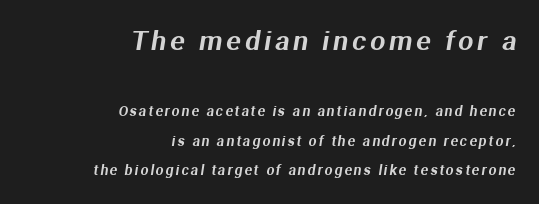
Q: Is the text underlined? A: No.
Q: How is the paragraph aligned? A: Right-aligned.
Q: Is the spacing between lines tight, normal or loose? A: Loose.
Q: Which block of text is set in a larger size, the first (top) or the second (bottom)? A: The first (top) one.
